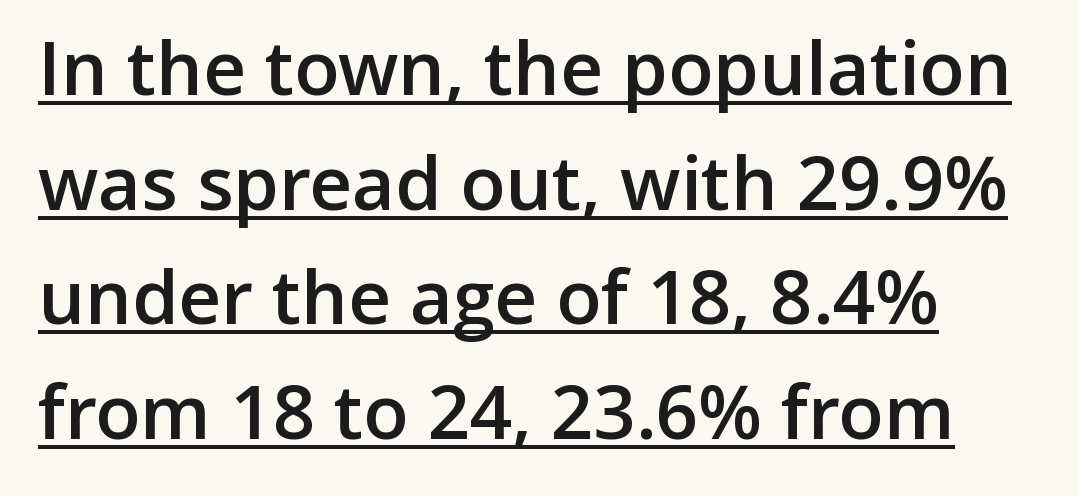
The image shows 74 px semibold sans-serif type, upright; set left-aligned, normal line spacing (1.55x), normal letter spacing, underlined; low stroke contrast and a medium x-height.
